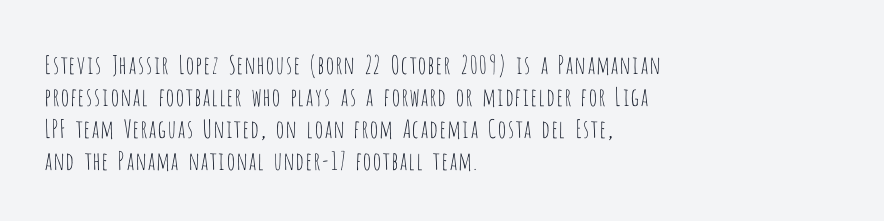
{"italic": "no", "bold": "no", "underline": "no", "align": "left", "line_spacing": "normal", "line_spacing_ratio": 1.28, "letter_spacing": "normal", "letter_spacing_em": 0.0, "glyph_px": 25}
